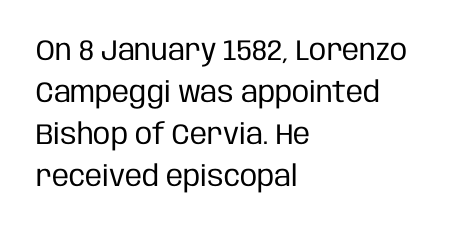
A sans-serif font was chosen for this passage. Typeset ragged right — the left edge is the straight one. Underlining? Definitely not there. The vertical gap from one line to the next is medium. Proportional: the letters do not fall into vertical columns. Is this a heavy cut? Hardly; it is regular or lighter.
